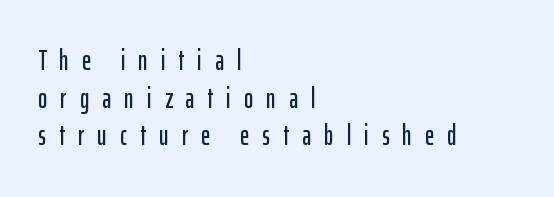
Every row of glyphs begins at an identical x-position on the left. Check where the strokes stop: nothing finishes them off — pure sans. Clear beneath every line of the passage. A typesetter would call this proportional, since set widths differ per character.
